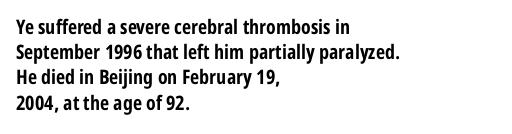
Q: Is the text bold? A: Yes.
Q: Is the text italic (slanted)? A: No, it is upright.
Q: Is the text underlined? A: No.
Q: How is the paragraph aligned? A: Left-aligned.
Q: Is the spacing between letters normal or unusually wide? A: Normal.
Q: Is the spacing between lines tight, normal or loose? A: Normal.
